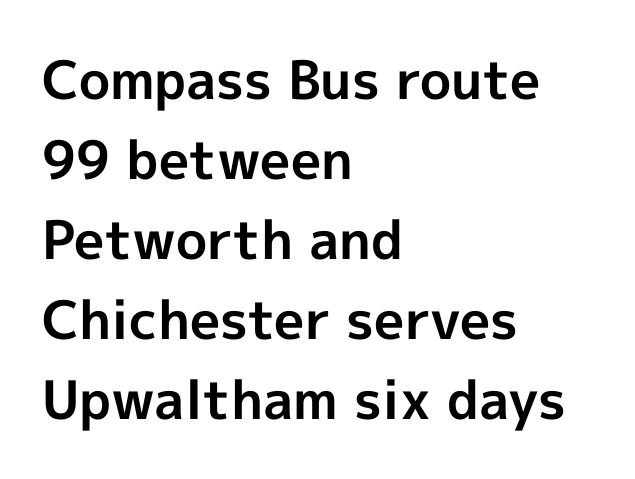
The image shows 53 px bold sans-serif type, upright; set left-aligned, normal line spacing (1.51x), normal letter spacing, not underlined; a medium x-height.
